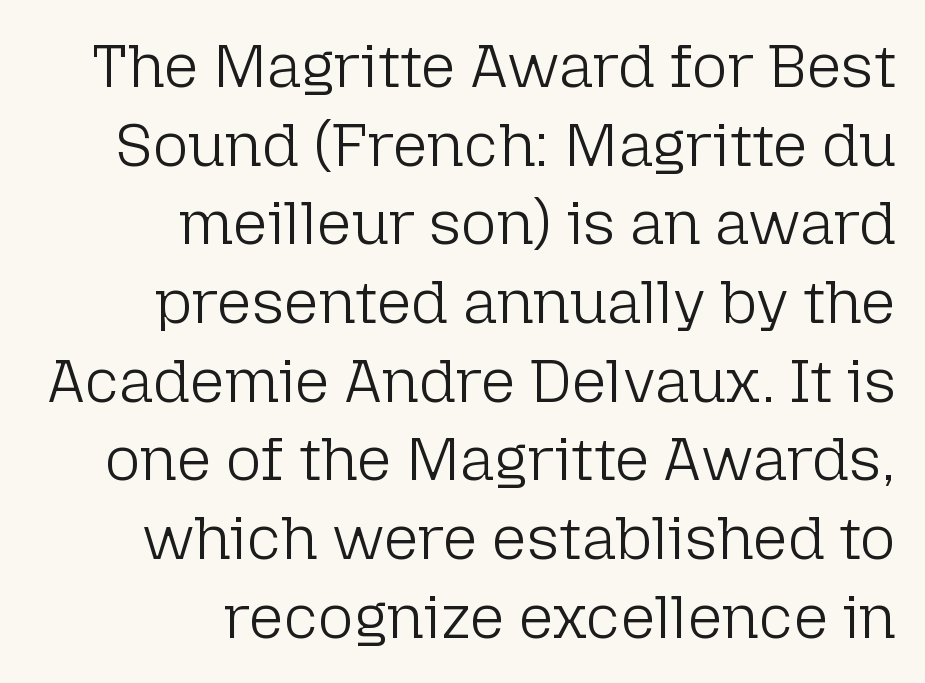
The image shows 61 px light sans-serif type, upright; set right-aligned, normal line spacing (1.29x), normal letter spacing, not underlined; low stroke contrast and a medium x-height.
